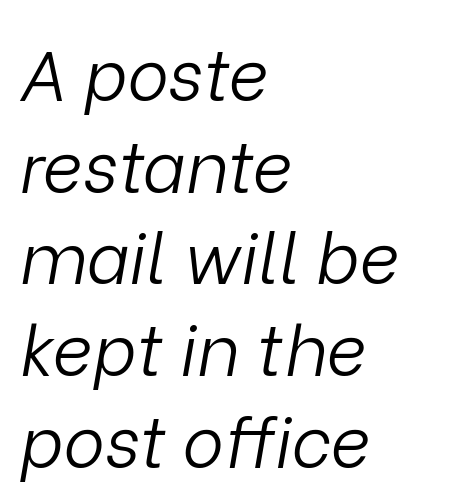
Q: Is the text bold? A: No.
Q: Is the text italic (slanted)? A: Yes, it leans right by about 9 degrees.
Q: Is the text underlined? A: No.
Q: How is the paragraph aligned? A: Left-aligned.
Q: Is the spacing between letters normal or unusually wide? A: Normal.
Q: Is the spacing between lines tight, normal or loose? A: Normal.
Q: Width (condensed, normal, or wide)? A: Normal.
Q: Stroke contrast? A: Low.
Q: x-height? A: Medium.
Q: Monospaced? A: No.
